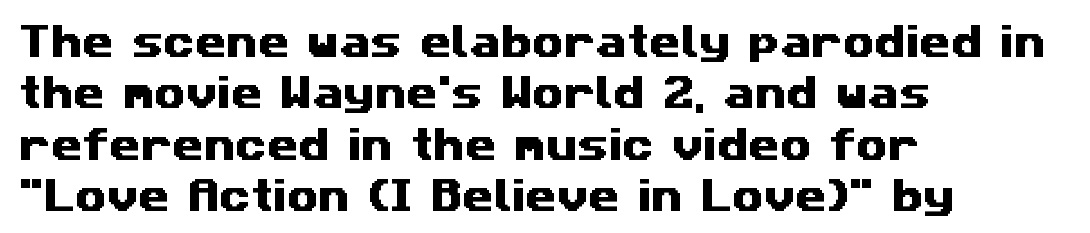
Q: Is the typeface a serif or a sans-serif typeface? A: Sans-serif.
Q: Is the text underlined? A: No.
Q: How is the paragraph aligned? A: Left-aligned.
Q: Is the spacing between letters normal or unusually wide? A: Normal.
Q: Is the spacing between lines tight, normal or loose? A: Normal.
Q: Width (condensed, normal, or wide)? A: Wide.
Q: Stroke contrast? A: Medium.
Q: x-height? A: Medium.
Q: Monospaced? A: No.
